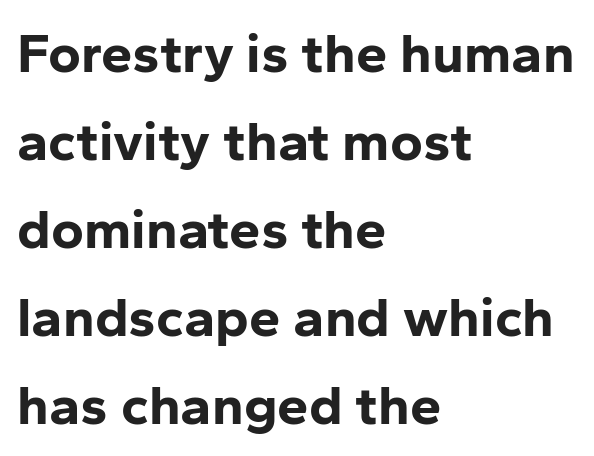
Q: Is the text bold? A: Yes.
Q: Is the text italic (slanted)? A: No, it is upright.
Q: Is the typeface a serif or a sans-serif typeface? A: Sans-serif.
Q: Is the text underlined? A: No.
Q: How is the paragraph aligned? A: Left-aligned.
Q: Is the spacing between letters normal or unusually wide? A: Normal.
Q: Is the spacing between lines tight, normal or loose? A: Normal.
Q: Width (condensed, normal, or wide)? A: Normal.
Q: Stroke contrast? A: Low.
Q: x-height? A: Medium.
Q: Monospaced? A: No.
